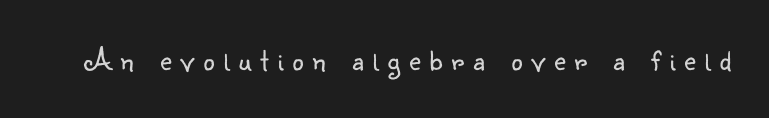
Each letter keeps its own natural width here, so spacing adapts to shape. Style check: upright. The typeface chosen for these lines omits serifs. Each word looks stretched out because of the extra space between its letters. Glance below the letters and you will spot only blank space. The strokes are not fattened; the text isn't bold.
